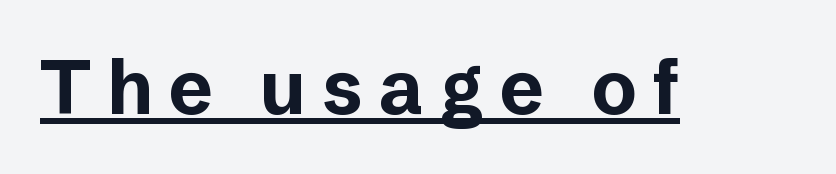
{"serif": "no", "italic": "no", "bold": "yes", "weight": "bold", "width": "normal", "stroke_contrast": "low", "x_height": "medium", "monospaced": "no", "underline": "yes", "letter_spacing": "wide", "letter_spacing_em": 0.21, "glyph_px": 75}
